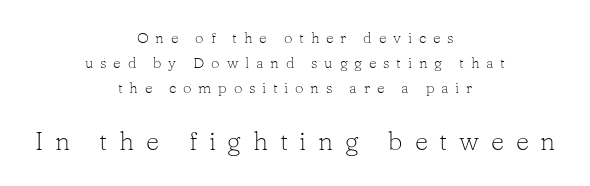
The image shows 26 px text type, upright; set centered, normal line spacing (1.68x), unusually wide letter spacing (+0.45 em), not underlined; the second (bottom) block is 1.73x larger.
